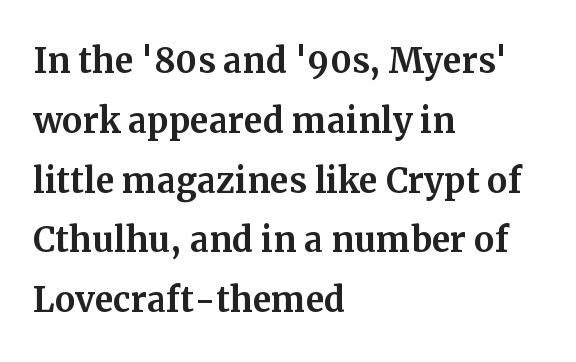
{"serif": "yes", "italic": "no", "width": "normal", "stroke_contrast": "medium", "x_height": "medium", "monospaced": "no", "underline": "no", "align": "left", "line_spacing": "normal", "line_spacing_ratio": 1.3, "letter_spacing": "normal", "letter_spacing_em": 0.0, "glyph_px": 46}
